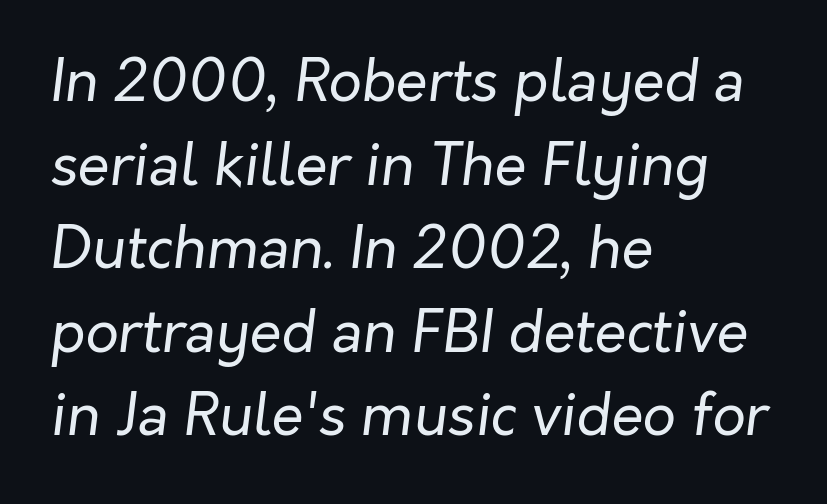
One glance says typical: line gaps are just what's usual. Here the glyphs are tracked normally, forming tight word shapes. The font is comparable to plain body text, perhaps lighter. The rendering uses natural spacing where letterforms have individual widths. The lines are quadded left.
